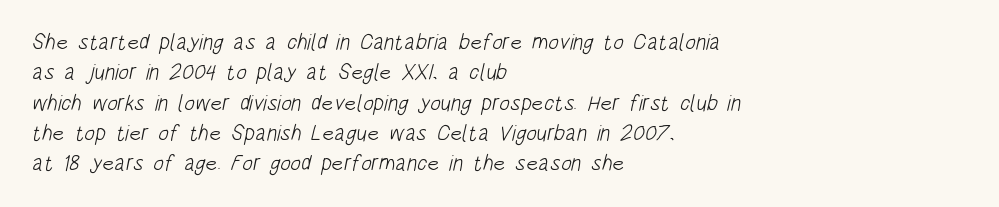
{"bold": "no", "underline": "no", "align": "left", "line_spacing": "normal", "line_spacing_ratio": 1.38, "letter_spacing": "normal", "letter_spacing_em": 0.0, "glyph_px": 22}
